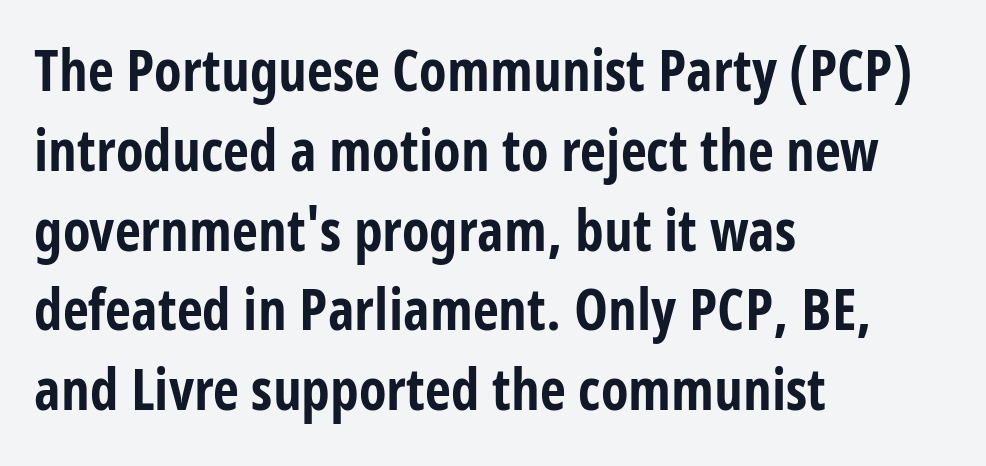
The image shows 57 px bold, condensed sans-serif type, upright; set left-aligned, normal line spacing (1.4x), normal letter spacing, not underlined; low stroke contrast and a large x-height.
